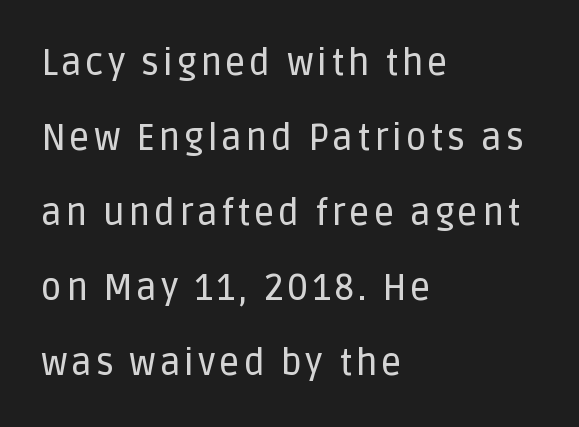
If you drew a line through each stem, it would be perfectly vertical. Do the characters align in a grid? No, the font is proportional. Stroke terminals: plain, sans-serif. The line-height multiplier appears high, well above default. Letters rest on an invisible, unmarked baseline. The text block is weighted toward the left margin, trailing off unevenly rightward.
